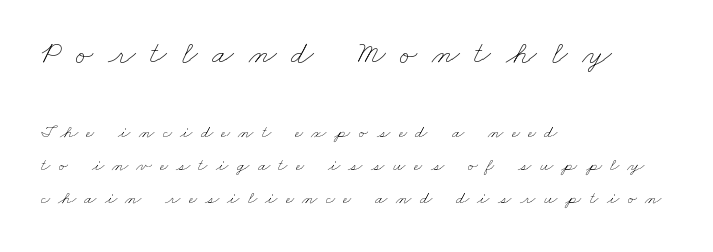
The image shows 32 px thin, wide type; set left-aligned, line spacing 1.83x, unusually wide letter spacing (+0.46 em), not underlined; the first (top) block is 1.78x larger; low stroke contrast and a small x-height.
